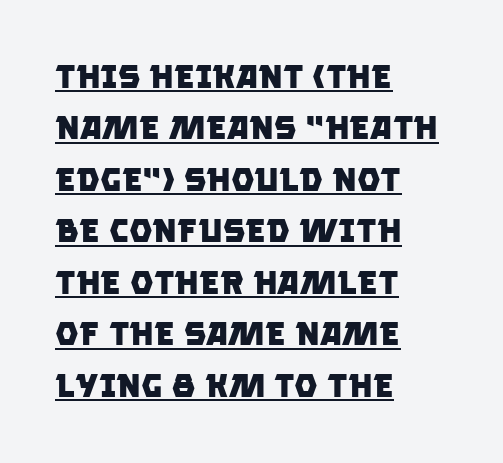
The image shows 33 px heavy sans-serif type; set left-aligned, normal line spacing (1.56x), normal letter spacing, underlined; low stroke contrast and a large x-height.
